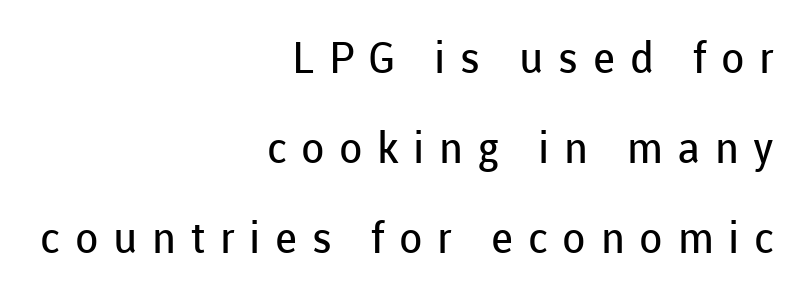
{"serif": "no", "italic": "no", "bold": "no", "weight": "regular", "width": "normal", "stroke_contrast": "low", "x_height": "medium", "monospaced": "no", "underline": "no", "align": "right", "line_spacing": "loose", "line_spacing_ratio": 2.09, "letter_spacing": "wide", "letter_spacing_em": 0.34, "glyph_px": 43}
